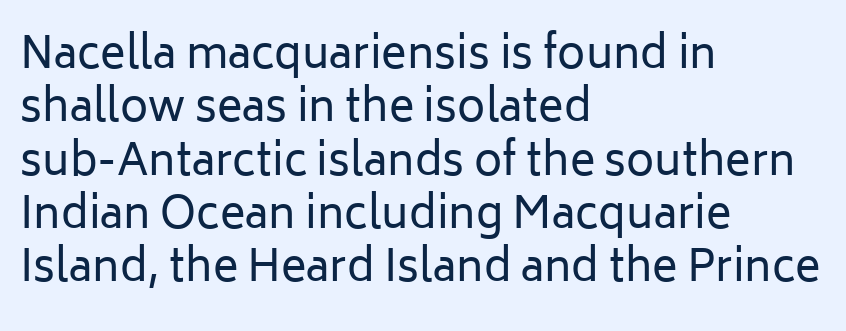
Q: Is the text bold? A: No.
Q: Is the text italic (slanted)? A: No, it is upright.
Q: Is the typeface a serif or a sans-serif typeface? A: Sans-serif.
Q: Is the text underlined? A: No.
Q: How is the paragraph aligned? A: Left-aligned.
Q: Is the spacing between letters normal or unusually wide? A: Normal.
Q: Width (condensed, normal, or wide)? A: Normal.
Q: Stroke contrast? A: Low.
Q: x-height? A: Medium.
Q: Monospaced? A: No.
